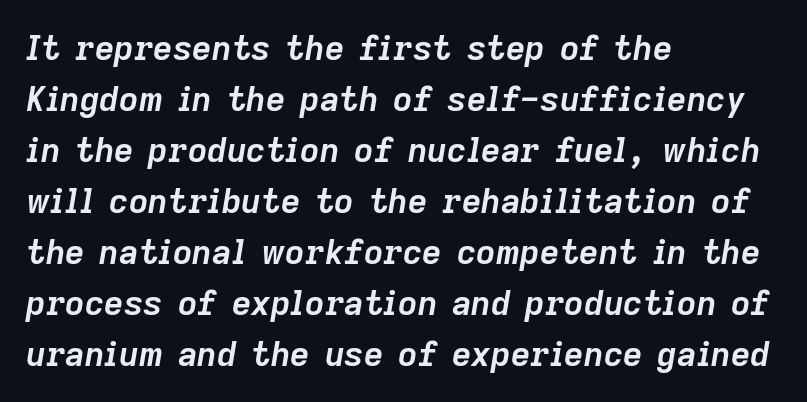
The image shows 34 px semibold type, italic (leaning right); set left-aligned, normal line spacing (1.5x), normal letter spacing, not underlined; low stroke contrast and a medium x-height.
